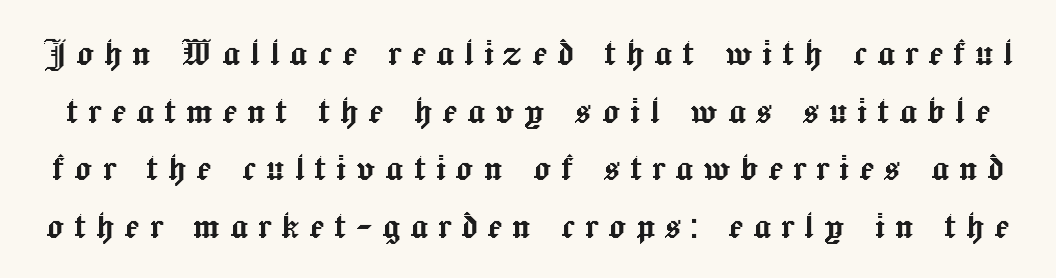
The image shows 44 px text type, upright; set normal line spacing (1.31x), unusually wide letter spacing (+0.22 em), not underlined; a medium x-height.
